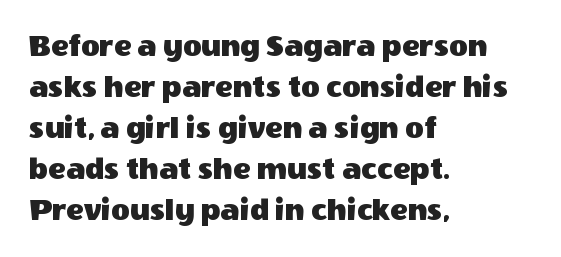
The image shows 32 px sans-serif type, upright; set left-aligned, normal line spacing (1.28x), normal letter spacing, not underlined; a large x-height.
